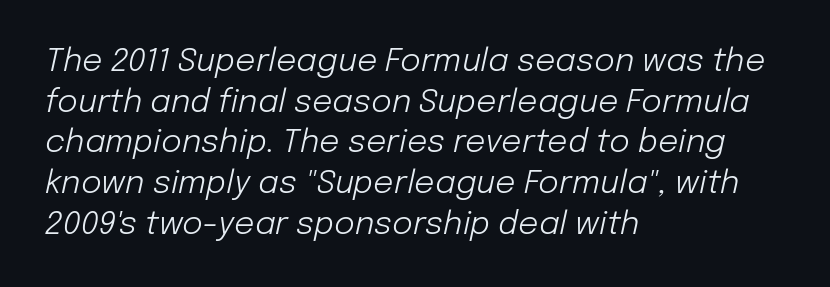
{"italic": "yes", "lean": "right", "slant_degrees": 12, "bold": "no", "weight": "light", "width": "normal", "stroke_contrast": "low", "x_height": "medium", "monospaced": "no", "underline": "no", "align": "left", "line_spacing": "normal", "line_spacing_ratio": 1.27, "letter_spacing": "normal", "letter_spacing_em": 0.0, "glyph_px": 32}
